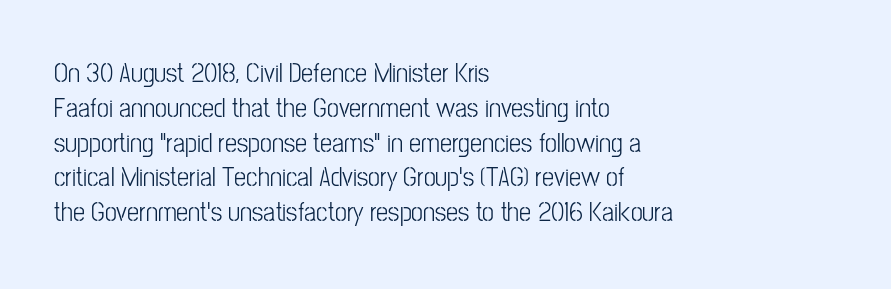
Students, observe: this is what conventionally led text looks like. This sample uses plain, unmodified letter spacing. Nobody drew a line under any word here. The typesetter chose a ragged-right arrangement here. Style check: upright.
